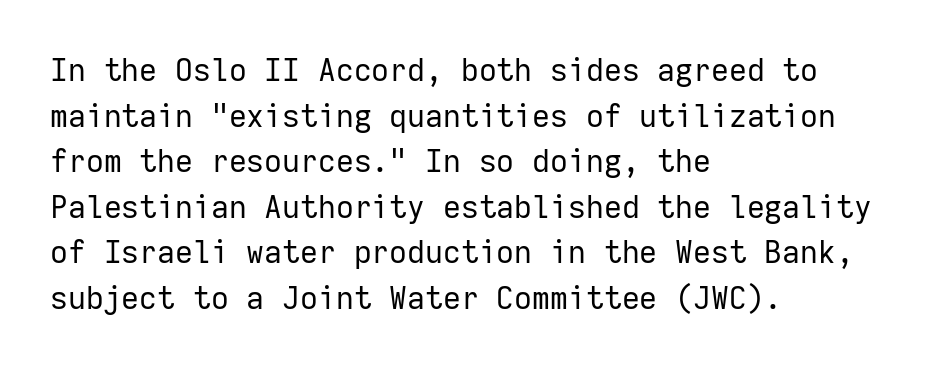
{"serif": "no", "italic": "no", "bold": "no", "weight": "regular", "width": "normal", "stroke_contrast": "low", "x_height": "medium", "monospaced": "yes", "underline": "no", "align": "left", "line_spacing": "normal", "line_spacing_ratio": 1.47, "letter_spacing": "normal", "letter_spacing_em": 0.0, "glyph_px": 31}
